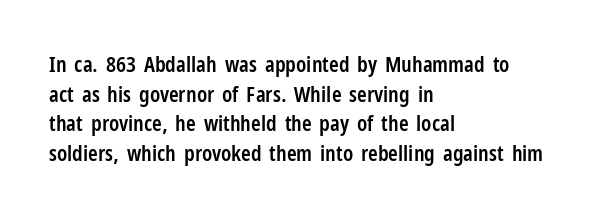
No word sits above an underline. Look at the stroke-to-counter ratio: somewhat heavy, a semibold. When letters stand straight like this, we call the style roman or upright. Observe the ordinary spacing: letters are neighbours, not strangers. The space between consecutive lines is moderate.
